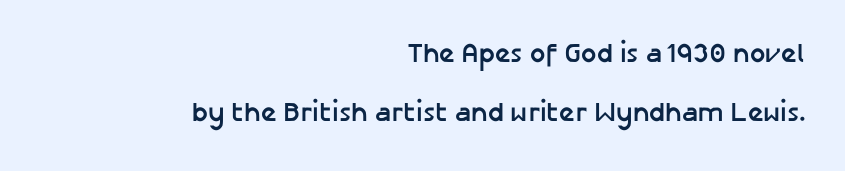
Does extra space separate the letters? No, they use regular spacing. Typeset ragged left — the right edge is the straight one. Ordinary non-slanted type is in use. Clear beneath every line of the passage. Baseline-to-baseline distance is far greater than the letter height.
